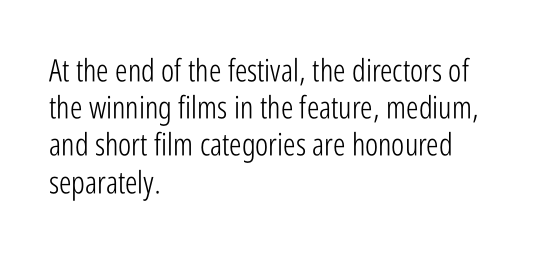
The paragraph has a hard left edge and a soft right edge. The font is comparable to plain body text, perhaps lighter. Descenders are the only things crossing below the line. The horizontal fit of the characters is conventional and even. Characters remain perfectly vertical along every line. No feet cap the strokes, marking this as sans-serif type.
